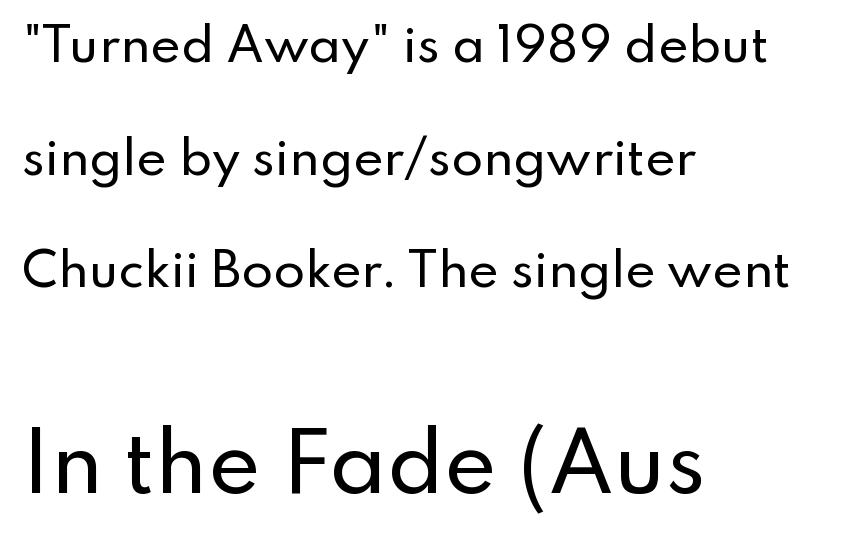
The image shows 80 px sans-serif type, upright; set left-aligned, loose line spacing (2.45x), normal letter spacing, not underlined; the second (bottom) block is 1.74x larger; low stroke contrast and a small x-height.
